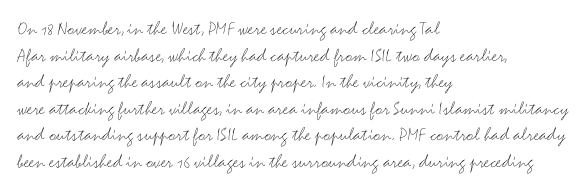
Does the copy run flush right? No — it runs flush left. The block of text has a typical density, with ordinary space between rows. This sample uses plain, unmodified letter spacing. The zone under the glyphs is completely vacant. Stem width sits at or under what a default text font uses.
